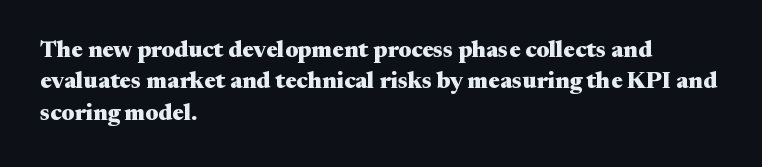
If you drew a line through each stem, it would be perfectly vertical. The face used here has the dense, thick strokes of a bold. All the whitespace from short lines collects on the right. Observe the ordinary spacing: letters are neighbours, not strangers. Rule under the text: the space is simply empty.
